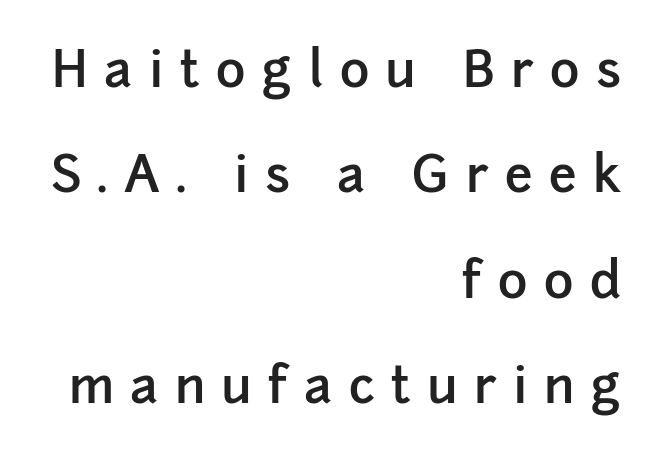
The image shows 50 px semibold sans-serif type, upright; set right-aligned, loose line spacing (2.11x), unusually wide letter spacing (+0.33 em), not underlined; low stroke contrast and a medium x-height.
